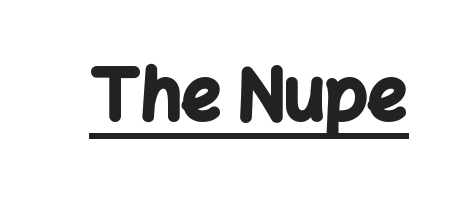
Q: Is the text bold? A: Yes.
Q: Is the text italic (slanted)? A: No, it is upright.
Q: Is the typeface a serif or a sans-serif typeface? A: Sans-serif.
Q: Is the text underlined? A: Yes.
Q: Is the spacing between letters normal or unusually wide? A: Normal.
Q: Width (condensed, normal, or wide)? A: Normal.
Q: Stroke contrast? A: Low.
Q: x-height? A: Medium.
Q: Monospaced? A: No.
